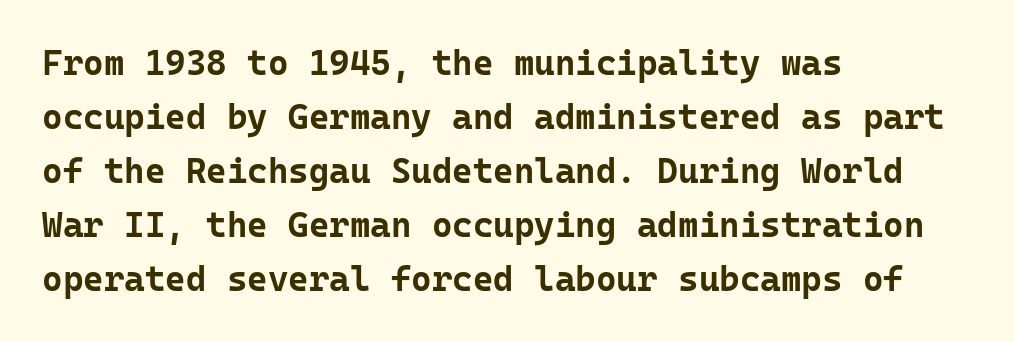
The letters are bold, with thick, heavy strokes. The glyphs are unaccompanied by any horizontal stroke below them. A typesetter would call this monospace, since all characters share one set width. The passage shown stacks its lines at a standard gap. In terms of letterspacing, this is plain default setting. Grotesque or geometric, the face here clearly has no serifs.
